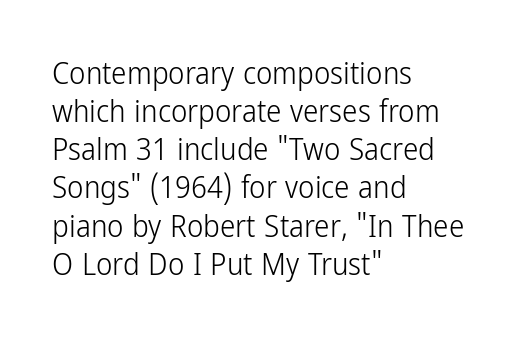
Q: Is the text bold? A: No.
Q: Is the text italic (slanted)? A: No, it is upright.
Q: Is the typeface a serif or a sans-serif typeface? A: Sans-serif.
Q: Is the text underlined? A: No.
Q: How is the paragraph aligned? A: Left-aligned.
Q: Is the spacing between letters normal or unusually wide? A: Normal.
Q: Width (condensed, normal, or wide)? A: Condensed.
Q: Stroke contrast? A: Low.
Q: x-height? A: Medium.
Q: Monospaced? A: No.
